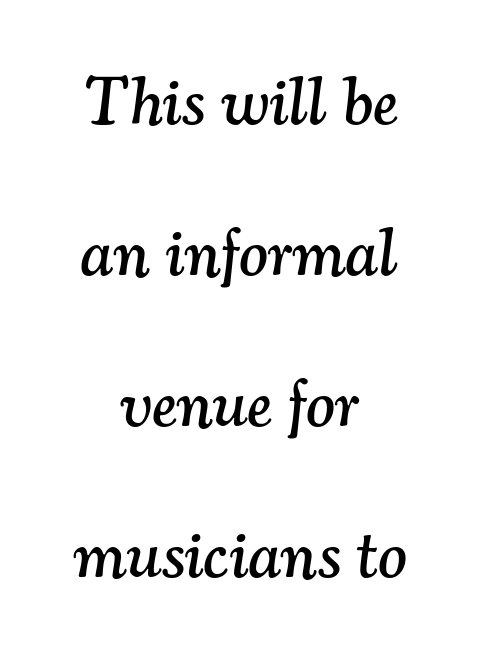
Emphasis-style slanted type is in use. Does the type have serifs? Yes, each stem ends in a small foot. The space directly below the letters is spotless. A typesetter would call this proportional, since set widths differ per character. The vertical gap from one line to the next is large.
